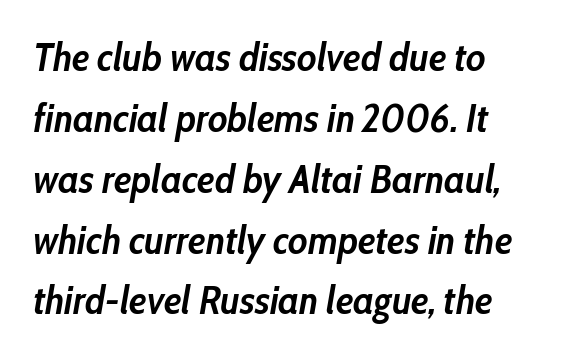
Q: Is the text bold? A: Yes.
Q: Is the text italic (slanted)? A: Yes, it leans right by about 10 degrees.
Q: Is the text underlined? A: No.
Q: Is the spacing between letters normal or unusually wide? A: Normal.
Q: Is the spacing between lines tight, normal or loose? A: Normal.
Q: Width (condensed, normal, or wide)? A: Condensed.
Q: Stroke contrast? A: Low.
Q: x-height? A: Medium.
Q: Monospaced? A: No.
